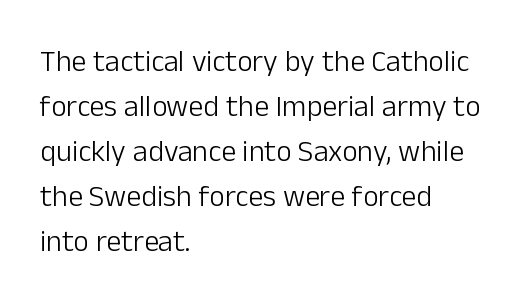
The image shows 30 px light sans-serif type, upright; set left-aligned, normal line spacing (1.5x), normal letter spacing, not underlined; low stroke contrast and a medium x-height.
